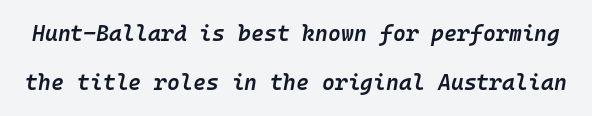
{"italic": "yes", "lean": "right", "slant_degrees": 10, "bold": "semi", "underline": "no", "line_spacing": "loose", "line_spacing_ratio": 2.22, "letter_spacing": "normal", "letter_spacing_em": 0.0, "glyph_px": 22}
